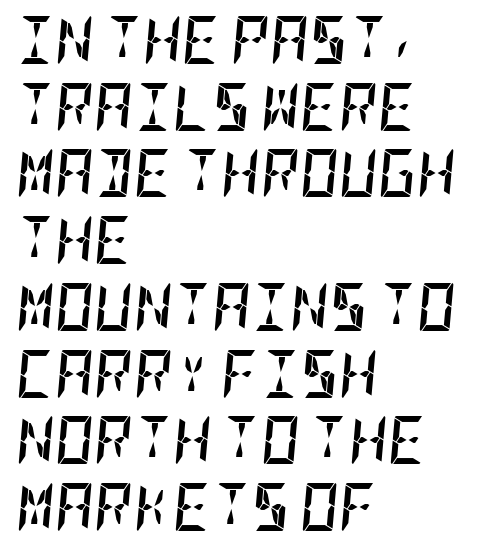
{"italic": "yes", "lean": "right", "slant_degrees": 5, "bold": "yes", "weight": "semibold", "width": "condensed", "stroke_contrast": "low", "x_height": "large", "underline": "no", "align": "left", "line_spacing": "normal", "line_spacing_ratio": 1.39, "letter_spacing": "normal", "letter_spacing_em": 0.0, "glyph_px": 48}
